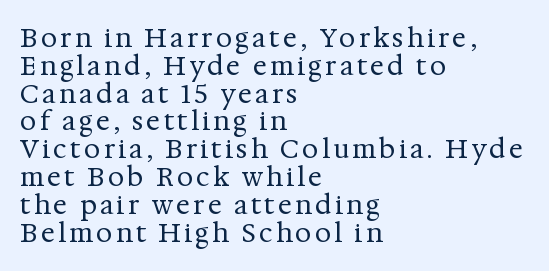
{"italic": "no", "bold": "no", "underline": "no", "align": "left", "line_spacing": "tight", "line_spacing_ratio": 1.07, "glyph_px": 26}
